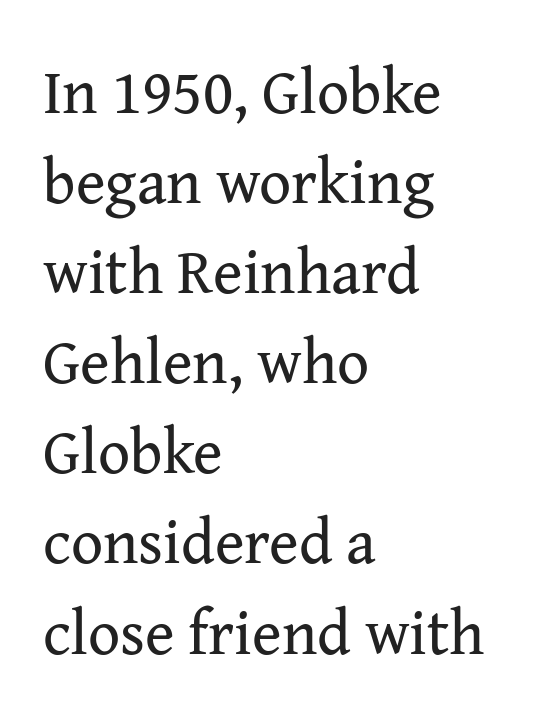
Q: Is the text bold? A: No.
Q: Is the text italic (slanted)? A: No, it is upright.
Q: Is the typeface a serif or a sans-serif typeface? A: Serif.
Q: Is the text underlined? A: No.
Q: How is the paragraph aligned? A: Left-aligned.
Q: Is the spacing between letters normal or unusually wide? A: Normal.
Q: Is the spacing between lines tight, normal or loose? A: Normal.
Q: Width (condensed, normal, or wide)? A: Normal.
Q: Stroke contrast? A: Medium.
Q: x-height? A: Medium.
Q: Monospaced? A: No.
